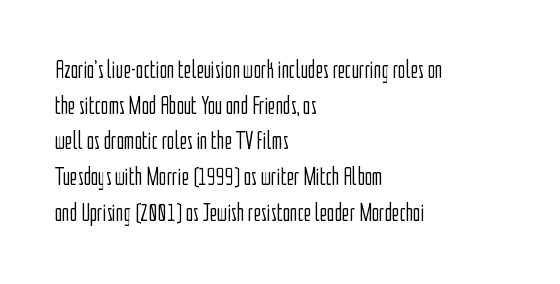
{"italic": "no", "bold": "no", "underline": "no", "align": "left", "line_spacing": "normal", "line_spacing_ratio": 1.43, "letter_spacing": "normal", "letter_spacing_em": 0.0, "glyph_px": 25}
